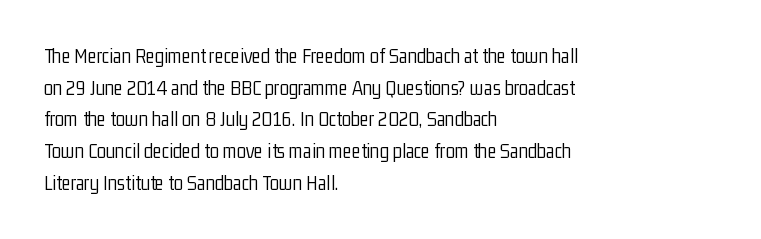
{"italic": "no", "bold": "no", "underline": "no", "align": "left", "line_spacing": "normal", "line_spacing_ratio": 1.51, "letter_spacing": "normal", "letter_spacing_em": 0.0, "glyph_px": 21}
